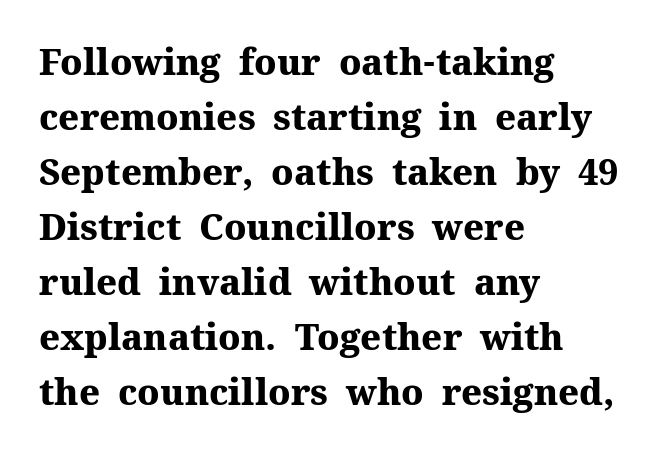
Note: serifs present on the glyphs. Visually the block forms a straight wall on the left and a jagged coastline on the right. You can tell it's not italic because the verticals are truly vertical. Has an underline been added? It has not.
